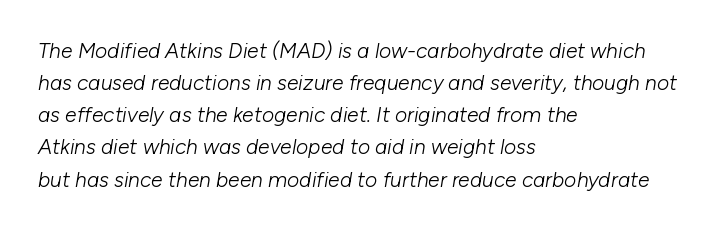
Horizontally, the lines are justified to the leading edge only. Descenders hang freely into open space. Unbolded letterforms with no extra heft. A typesetter would call this leading conventional body-copy spacing. The rendering keeps characters at their native spacing. The axis of the letterforms is tilted away from vertical.
